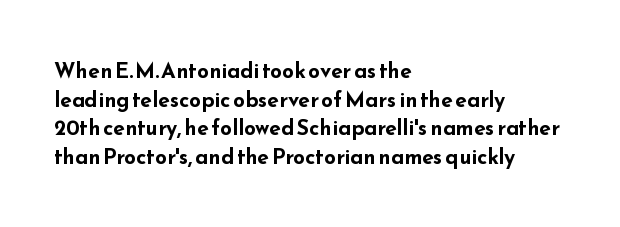
Notice how descenders clear the ascenders below comfortably — that's standard leading. Clear beneath every line of the passage. These lines are set flush left with a ragged right edge. The type sits square on the baseline with zero lean. Each word holds together tightly as a unit, with standard inter-letter gaps.
